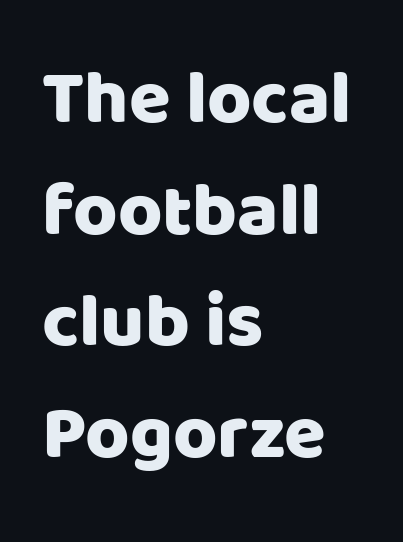
Q: Is the text italic (slanted)? A: No, it is upright.
Q: Is the typeface a serif or a sans-serif typeface? A: Sans-serif.
Q: Is the text underlined? A: No.
Q: How is the paragraph aligned? A: Left-aligned.
Q: Is the spacing between letters normal or unusually wide? A: Normal.
Q: Is the spacing between lines tight, normal or loose? A: Normal.
Q: Width (condensed, normal, or wide)? A: Normal.
Q: Stroke contrast? A: Low.
Q: x-height? A: Large.
Q: Monospaced? A: No.
